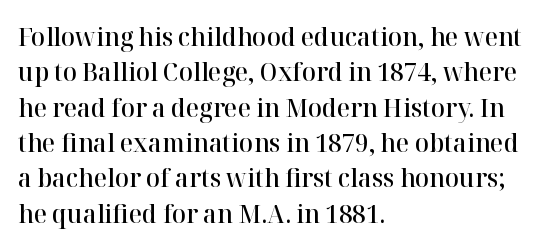
{"italic": "no", "bold": "semi", "underline": "no", "align": "left", "line_spacing": "normal", "line_spacing_ratio": 1.36, "letter_spacing": "normal", "letter_spacing_em": 0.0, "glyph_px": 26}
